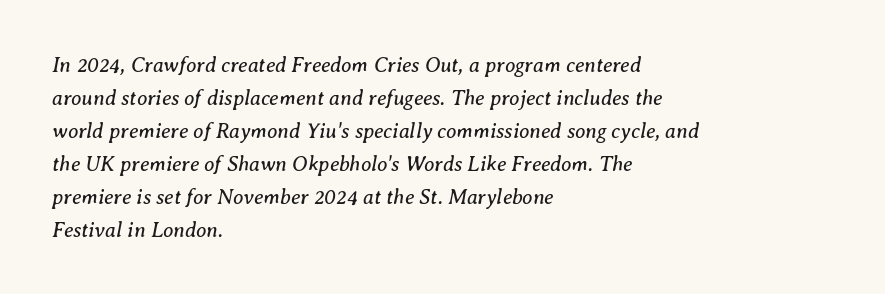
The image shows 21 px text type, italic (leaning right); set left-aligned, normal line spacing (1.57x), normal letter spacing, not underlined.
